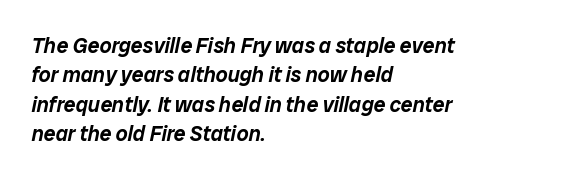
{"italic": "yes", "lean": "right", "slant_degrees": 12, "underline": "no", "align": "left", "line_spacing": "normal", "line_spacing_ratio": 1.4, "letter_spacing": "normal", "letter_spacing_em": 0.0, "glyph_px": 21}
